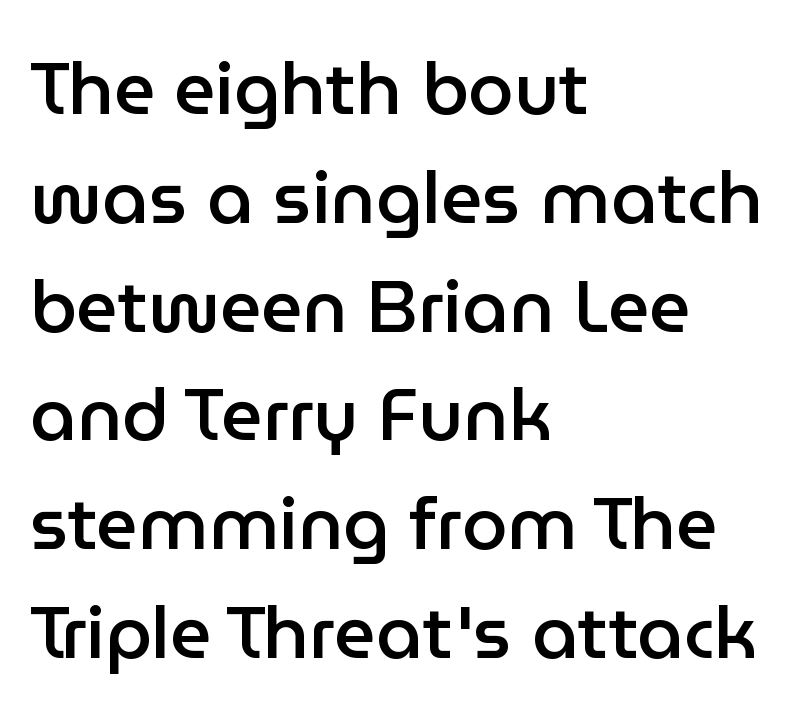
The image shows 73 px semibold sans-serif type, upright; set left-aligned, normal line spacing (1.49x), normal letter spacing, not underlined; low stroke contrast and a medium x-height.
